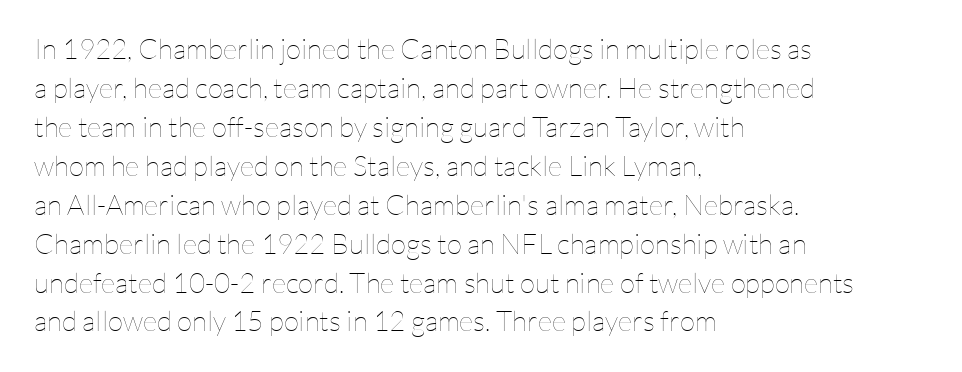
Q: Is the text bold? A: No.
Q: Is the text italic (slanted)? A: No, it is upright.
Q: Is the text underlined? A: No.
Q: How is the paragraph aligned? A: Left-aligned.
Q: Is the spacing between letters normal or unusually wide? A: Normal.
Q: Is the spacing between lines tight, normal or loose? A: Normal.
Q: Width (condensed, normal, or wide)? A: Normal.
Q: Stroke contrast? A: Low.
Q: x-height? A: Medium.
Q: Monospaced? A: No.
